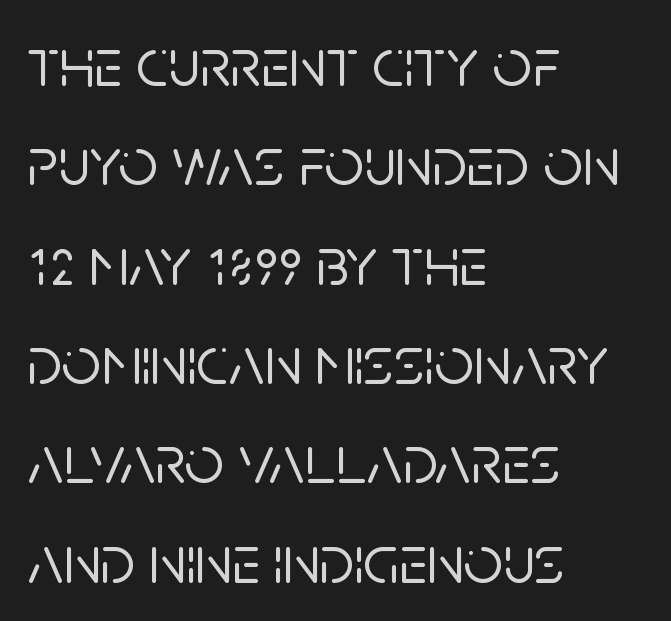
The image shows 69 px sans-serif type, upright; set left-aligned, normal line spacing (1.44x), normal letter spacing, not underlined; low stroke contrast and a large x-height.
